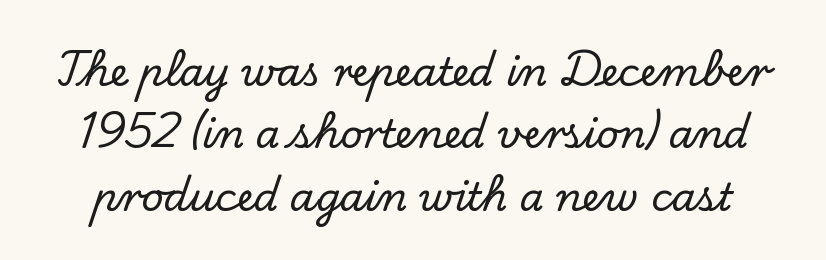
{"serif": "yes", "width": "normal", "stroke_contrast": "low", "x_height": "small", "monospaced": "no", "underline": "no", "line_spacing": "normal", "line_spacing_ratio": 1.6, "letter_spacing": "normal", "letter_spacing_em": 0.0, "glyph_px": 39}
